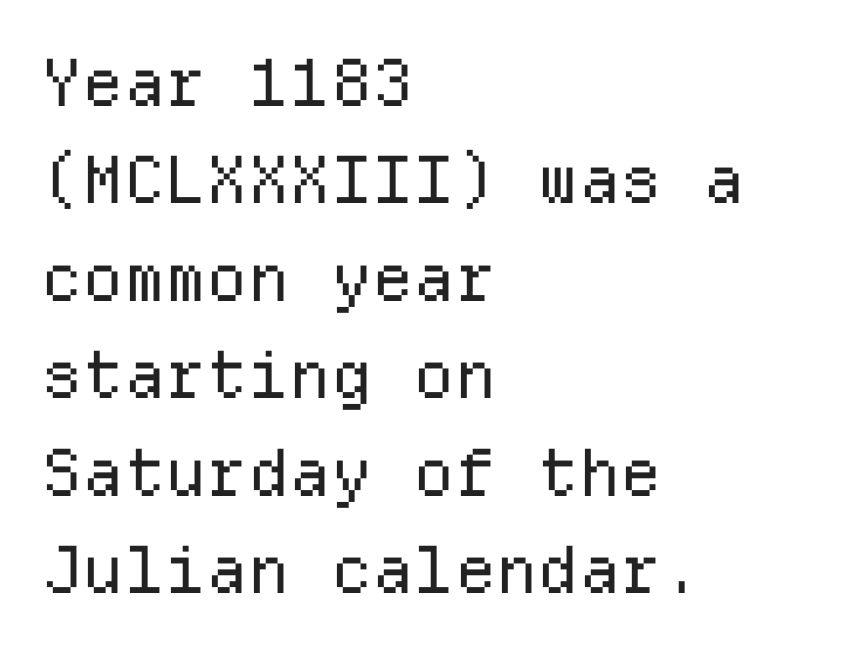
Q: Is the text bold? A: No.
Q: Is the text italic (slanted)? A: No, it is upright.
Q: Is the typeface a serif or a sans-serif typeface? A: Sans-serif.
Q: Is the text underlined? A: No.
Q: How is the paragraph aligned? A: Left-aligned.
Q: Is the spacing between letters normal or unusually wide? A: Normal.
Q: Is the spacing between lines tight, normal or loose? A: Normal.
Q: Width (condensed, normal, or wide)? A: Normal.
Q: Stroke contrast? A: Low.
Q: x-height? A: Medium.
Q: Monospaced? A: Yes.
